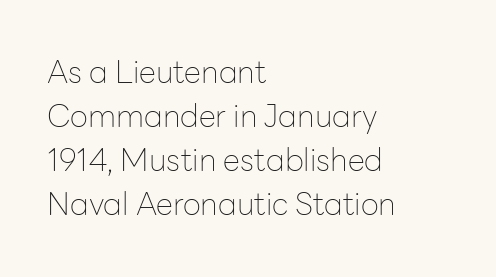
The image shows 31 px thin sans-serif type, upright; set left-aligned, normal line spacing (1.42x), normal letter spacing, not underlined; low stroke contrast and a medium x-height.
